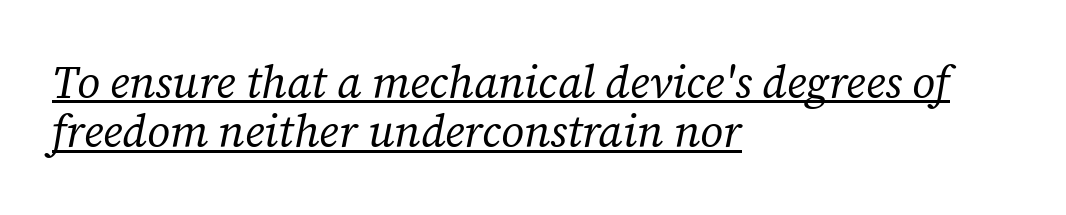
The rendering anchors every line to the left-hand side. Ink coverage per letter is moderate at most. This rendering leaves character spacing at its baseline value. Would a proofreader flag this as italicized? Yes. You could not count columns in this text — the font is proportionally spaced.
